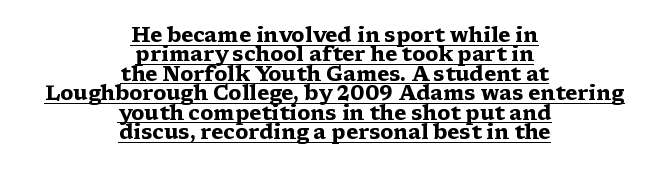
{"italic": "no", "bold": "yes", "underline": "yes", "align": "center", "line_spacing": "tight", "line_spacing_ratio": 0.97, "letter_spacing": "normal", "letter_spacing_em": 0.0, "glyph_px": 20}
